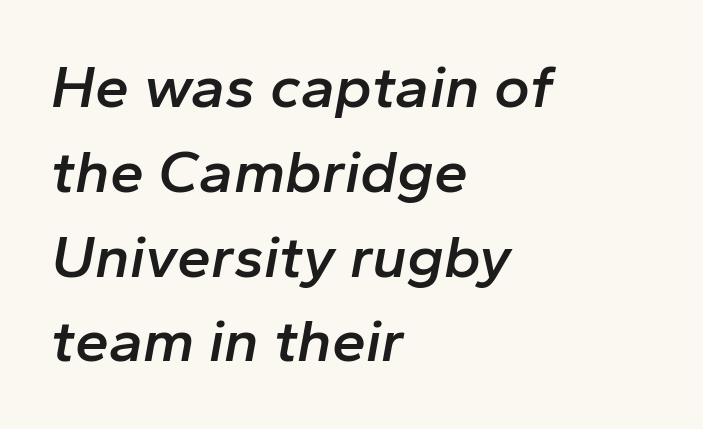
{"italic": "yes", "lean": "right", "slant_degrees": 10, "bold": "semi", "weight": "semibold", "width": "normal", "stroke_contrast": "low", "x_height": "medium", "monospaced": "no", "underline": "no", "align": "left", "line_spacing": "normal", "line_spacing_ratio": 1.39, "letter_spacing": "normal", "letter_spacing_em": 0.0, "glyph_px": 61}
